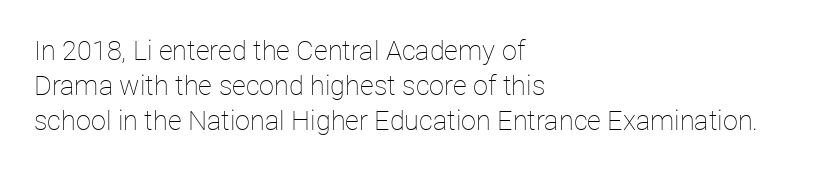
{"italic": "no", "bold": "no", "underline": "no", "align": "left", "line_spacing": "normal", "line_spacing_ratio": 1.29, "letter_spacing": "normal", "letter_spacing_em": 0.0, "glyph_px": 27}
